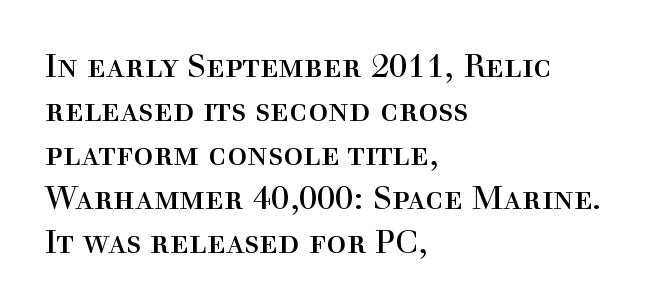
The passage shown is typed in a proportional face where columns would drift. The lines are quadded left. Regarding leading, the lines here are spaced in the standard way. If you drew a line through each stem, it would be perfectly vertical. The passage shown is not bold in any degree. The face used here is rendered with its standard letterfit.
